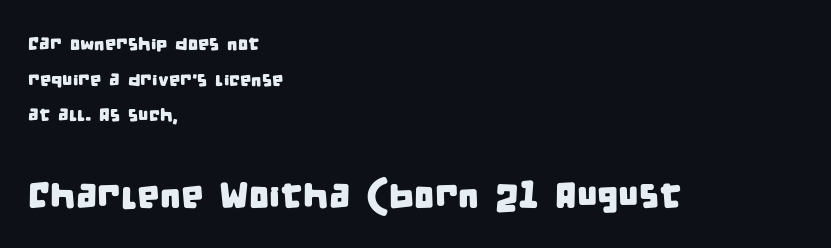
{"serif": "no", "width": "condensed", "stroke_contrast": "low", "x_height": "large", "monospaced": "no", "underline": "no", "align": "left", "line_spacing": "loose", "line_spacing_ratio": 1.98, "letter_spacing": "normal", "letter_spacing_em": 0.0, "larger_block": "second", "size_ratio": 2.0, "glyph_px": 36}
